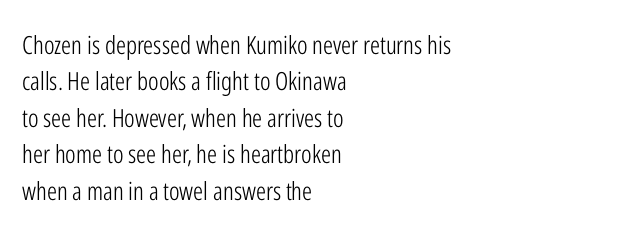
Q: Is the text bold? A: No.
Q: Is the text italic (slanted)? A: No, it is upright.
Q: Is the text underlined? A: No.
Q: How is the paragraph aligned? A: Left-aligned.
Q: Is the spacing between letters normal or unusually wide? A: Normal.
Q: Is the spacing between lines tight, normal or loose? A: Normal.
